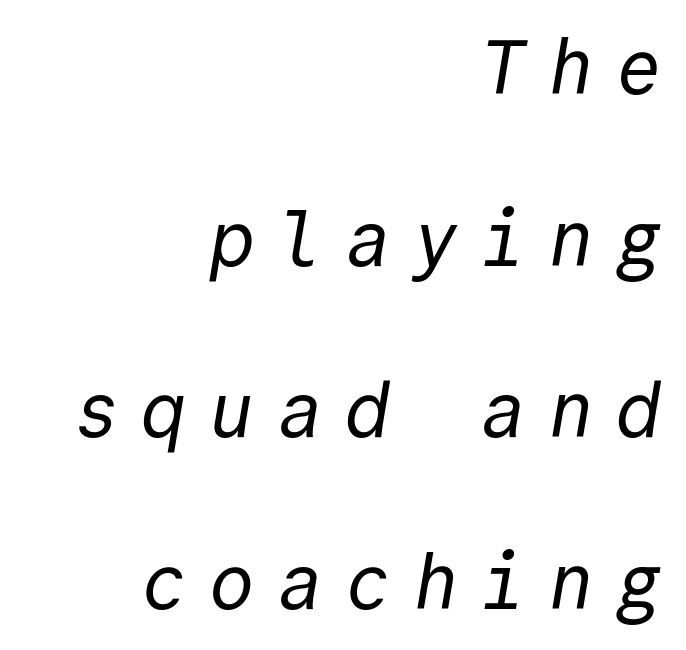
These lines stack with their right ends in a neat column. Short note: letters widely spaced. Any mark beneath the type? The region is blank. Horizontal bands of white between lines are thick stripes. Weight: not bold — regular or lighter.
